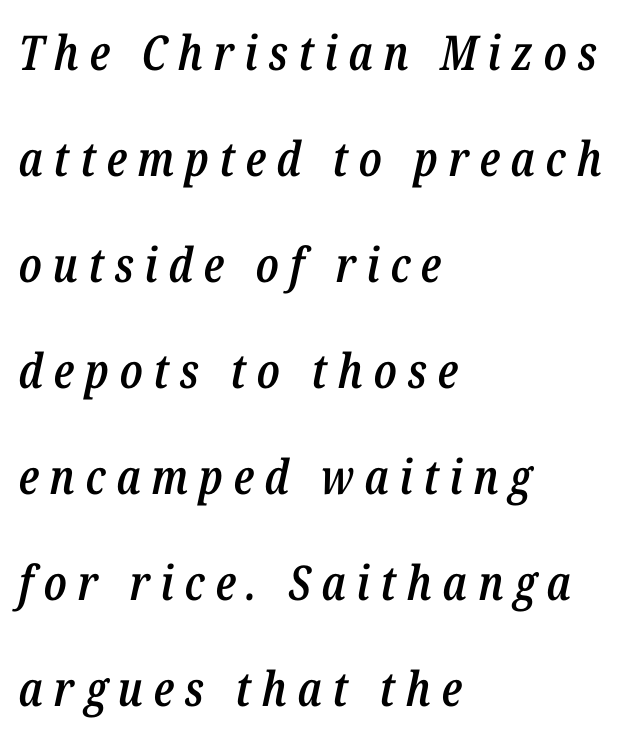
Q: Is the text bold? A: Semi-bold.
Q: Is the text italic (slanted)? A: Yes, it leans right by about 12 degrees.
Q: Is the text underlined? A: No.
Q: How is the paragraph aligned? A: Left-aligned.
Q: Is the spacing between letters normal or unusually wide? A: Unusually wide.
Q: Is the spacing between lines tight, normal or loose? A: Loose.
Q: Width (condensed, normal, or wide)? A: Condensed.
Q: Stroke contrast? A: Low.
Q: x-height? A: Medium.
Q: Monospaced? A: No.
